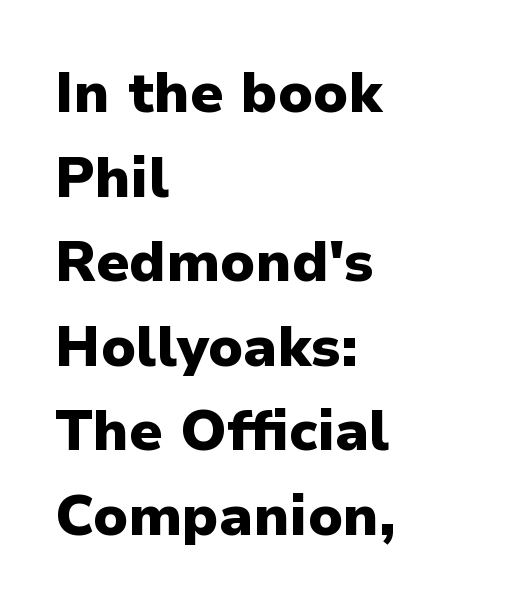
The leading is moderate, giving the passage an even texture. Bare-footed words on every line. Strokes here are thick enough to call this a true bold. Characters follow at the spacing the type designer built in. This is roman type, the default non-slanted kind. These lines are set flush left with a ragged right edge.
